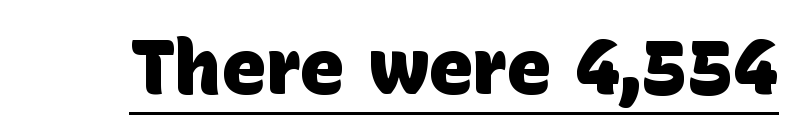
{"serif": "no", "bold": "yes", "weight": "heavy", "width": "normal", "stroke_contrast": "low", "x_height": "large", "monospaced": "no", "underline": "yes", "letter_spacing": "normal", "letter_spacing_em": 0.0, "glyph_px": 76}
